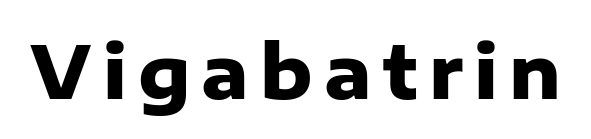
The characters display no serif detailing; their extremities are plain. Heavy, bold letterforms. Italic? Not at all — the glyphs are vertical. Underlining? Definitely not there.
